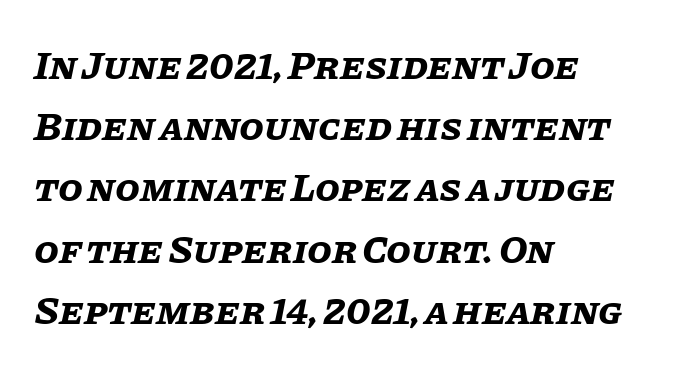
The passage is arranged the way most books set body copy — flush left. Baseline-to-baseline distance is the conventional proportion of letter height. Character widths vary here, with narrow letters taking less room than wide ones. Unmarked baselines from the first word to the last. Emphasis-style slanted type is in use. Strokes here are thick enough to call this a true bold.
